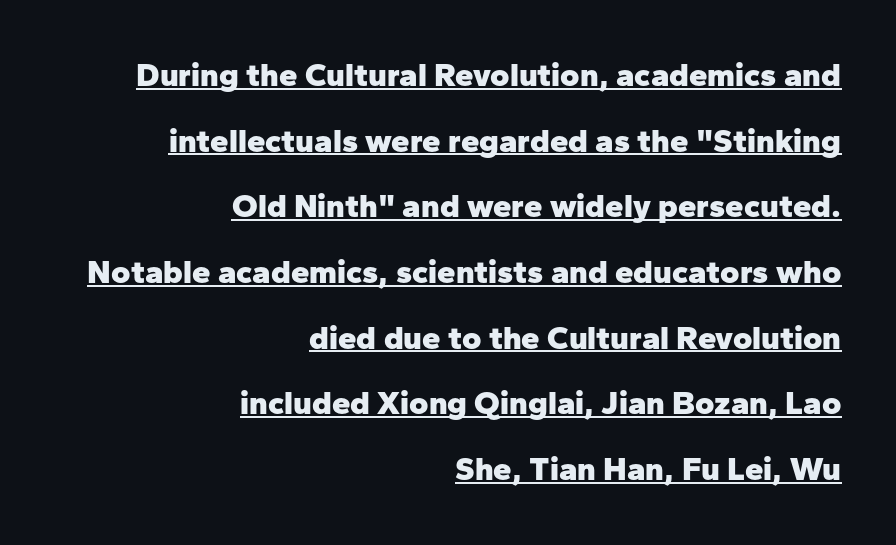
Q: Is the text bold? A: Yes.
Q: Is the text italic (slanted)? A: No, it is upright.
Q: Is the typeface a serif or a sans-serif typeface? A: Sans-serif.
Q: Is the text underlined? A: Yes.
Q: How is the paragraph aligned? A: Right-aligned.
Q: Is the spacing between letters normal or unusually wide? A: Normal.
Q: Is the spacing between lines tight, normal or loose? A: Loose.
Q: Width (condensed, normal, or wide)? A: Normal.
Q: Stroke contrast? A: Low.
Q: x-height? A: Medium.
Q: Monospaced? A: No.
